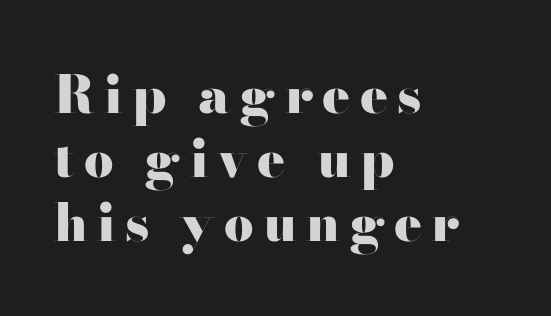
Stroke terminals: plain, sans-serif. Does the weight exceed regular? Yes, all the way to bold. Descender tails drop into unmarked territory. Short and long lines alike share a common starting point at left.
